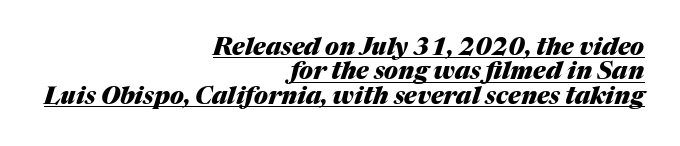
{"italic": "yes", "lean": "right", "slant_degrees": 17, "bold": "yes", "underline": "yes", "align": "right", "line_spacing": "tight", "line_spacing_ratio": 1.02, "letter_spacing": "normal", "letter_spacing_em": 0.0, "glyph_px": 24}
